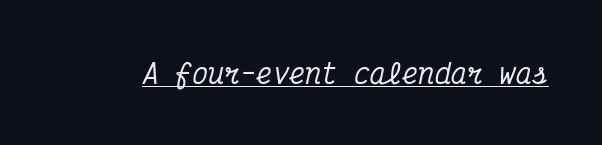
These lines keep a tight, regular rhythm from letter to letter. Compared with undecorated copy, this sample adds a rule below the words. The typography opts for an oblique posture over an upright one.
